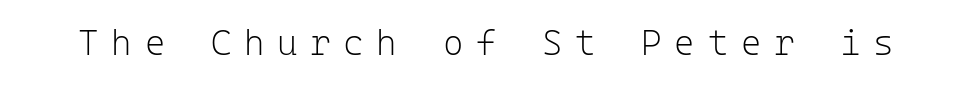
Q: Is the text bold? A: No.
Q: Is the text italic (slanted)? A: No, it is upright.
Q: Is the typeface a serif or a sans-serif typeface? A: Sans-serif.
Q: Is the text underlined? A: No.
Q: Is the spacing between letters normal or unusually wide? A: Unusually wide.
Q: Width (condensed, normal, or wide)? A: Normal.
Q: Stroke contrast? A: Low.
Q: x-height? A: Medium.
Q: Monospaced? A: Yes.
